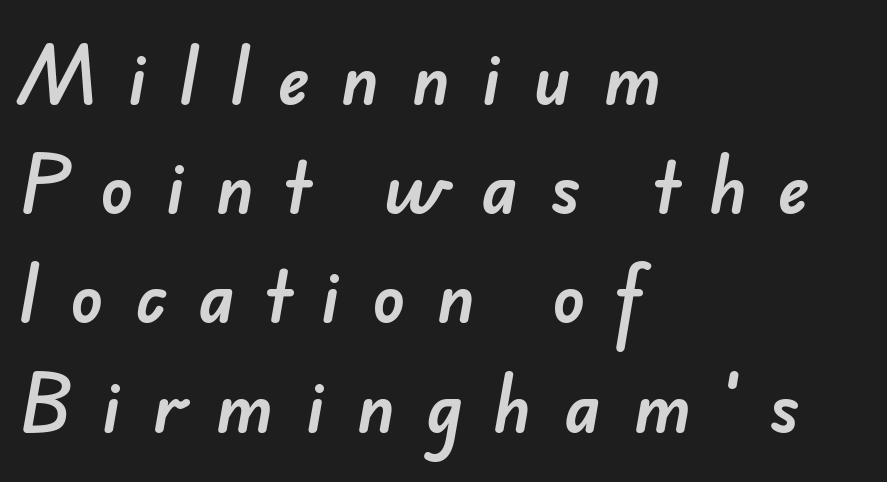
Q: Is the typeface a serif or a sans-serif typeface? A: Sans-serif.
Q: Is the text underlined? A: No.
Q: How is the paragraph aligned? A: Left-aligned.
Q: Is the spacing between letters normal or unusually wide? A: Unusually wide.
Q: Is the spacing between lines tight, normal or loose? A: Normal.
Q: Width (condensed, normal, or wide)? A: Normal.
Q: Stroke contrast? A: Low.
Q: x-height? A: Small.
Q: Monospaced? A: No.
